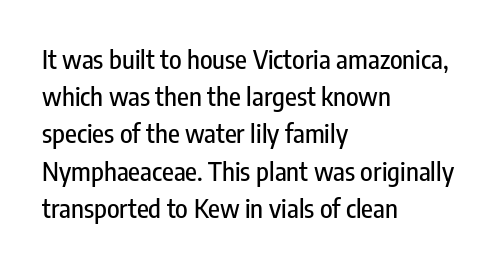
The image shows 26 px text type, upright; set left-aligned, normal line spacing (1.43x), normal letter spacing, not underlined.
